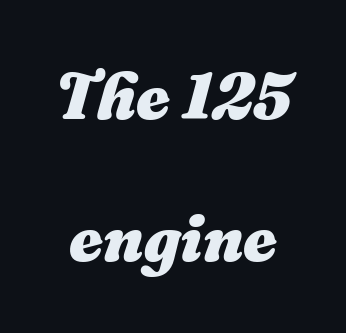
The image shows 65 px heavy type, italic (leaning right); set loose line spacing (2.18x), normal letter spacing, not underlined; medium stroke contrast and a medium x-height.
